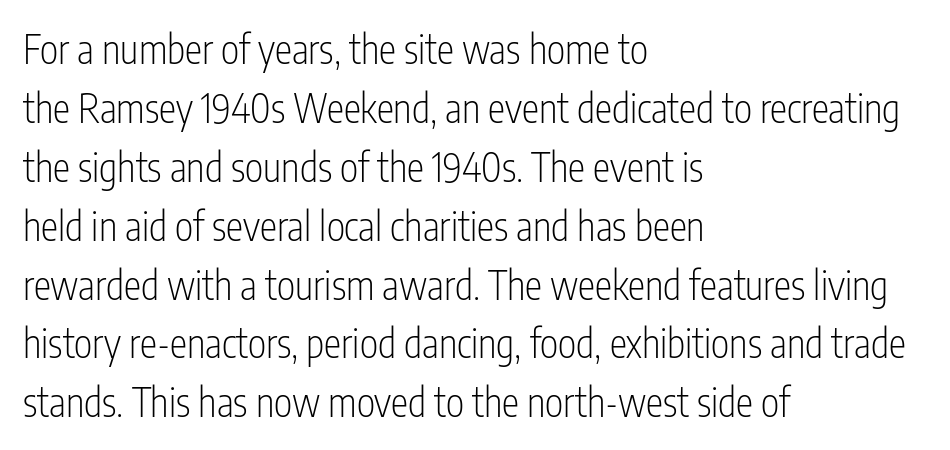
Q: Is the text bold? A: No.
Q: Is the text italic (slanted)? A: No, it is upright.
Q: Is the typeface a serif or a sans-serif typeface? A: Sans-serif.
Q: Is the text underlined? A: No.
Q: How is the paragraph aligned? A: Left-aligned.
Q: Is the spacing between letters normal or unusually wide? A: Normal.
Q: Is the spacing between lines tight, normal or loose? A: Normal.
Q: Width (condensed, normal, or wide)? A: Condensed.
Q: Stroke contrast? A: Low.
Q: x-height? A: Medium.
Q: Monospaced? A: No.
